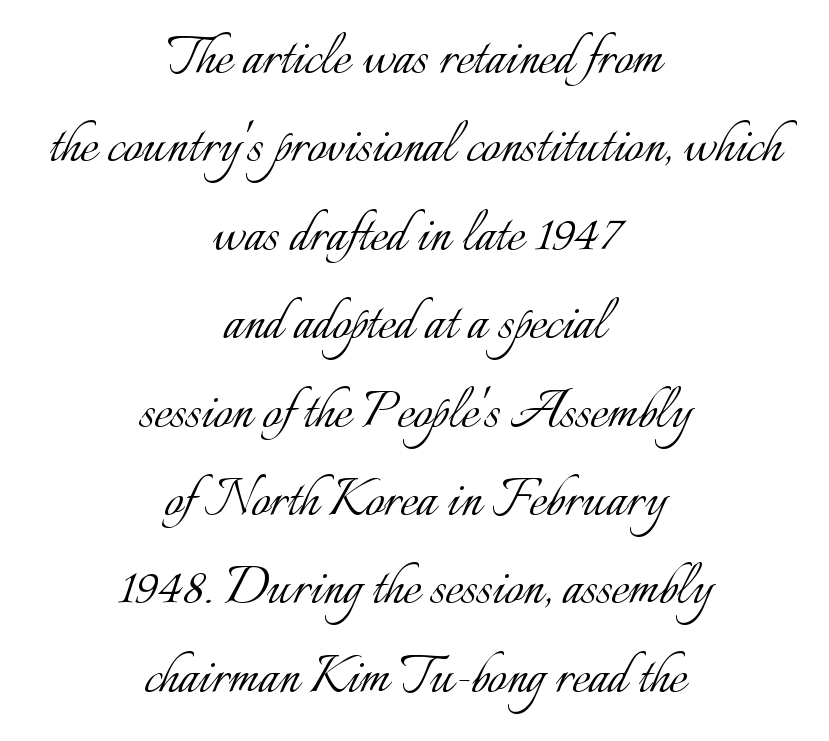
A light-to-regular cut is what we see here. The glyphs are unaccompanied by any horizontal stroke below them. Each letter keeps its own natural width here, so spacing adapts to shape. Teacher's note: observe the equal gaps on both sides — that is centered alignment. Vertical spacing — default.
